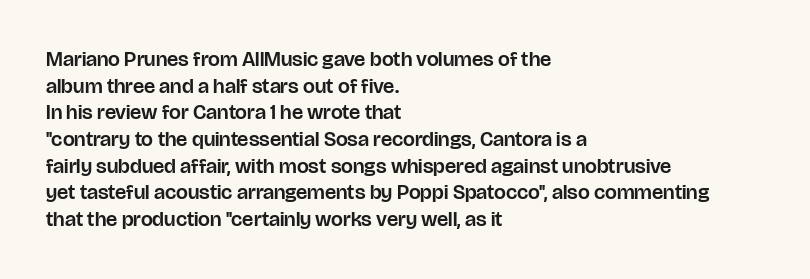
The image shows 21 px text type, upright; set left-aligned, normal line spacing (1.27x), normal letter spacing, not underlined.
